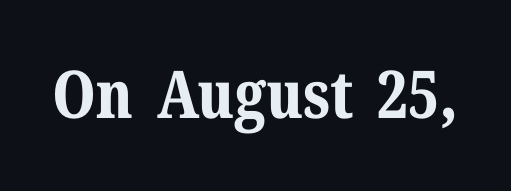
These lines keep a tight, regular rhythm from letter to letter. Stroke terminals: seriffed. Nobody drew a line under any word here. Spacing verdict: proportional, widths tailored to each character. The glyphs have the mass of a bold cut. When letters stand straight like this, we call the style roman or upright.
